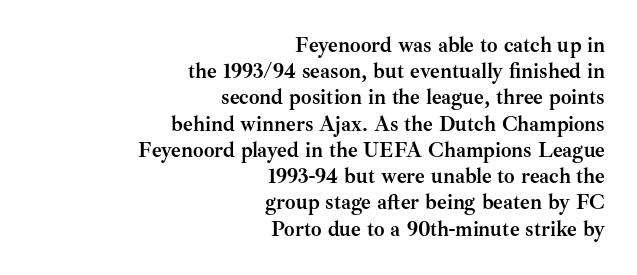
Q: Is the text bold? A: Yes.
Q: Is the text italic (slanted)? A: No, it is upright.
Q: Is the text underlined? A: No.
Q: How is the paragraph aligned? A: Right-aligned.
Q: Is the spacing between letters normal or unusually wide? A: Normal.
Q: Is the spacing between lines tight, normal or loose? A: Normal.
